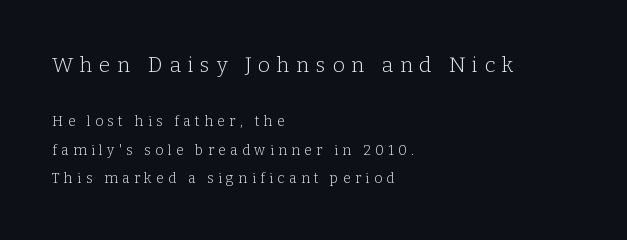
Q: Is the text bold? A: No.
Q: Is the text italic (slanted)? A: No, it is upright.
Q: Is the text underlined? A: No.
Q: How is the paragraph aligned? A: Left-aligned.
Q: Is the spacing between letters normal or unusually wide? A: Unusually wide.
Q: Is the spacing between lines tight, normal or loose? A: Loose.
Q: Which block of text is set in a larger size, the first (top) or the second (bottom)? A: The first (top) one.
